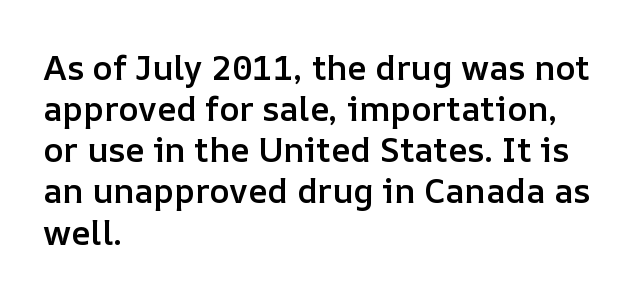
The strip under each line holds only bare page. The typography opts for an upright posture over an oblique one. As a designer I'd log this as weight 600, semibold. Note the varied advance widths — an 'i' is clearly narrower than an 'm'. Default kerning and tracking; the words read as compact shapes.
